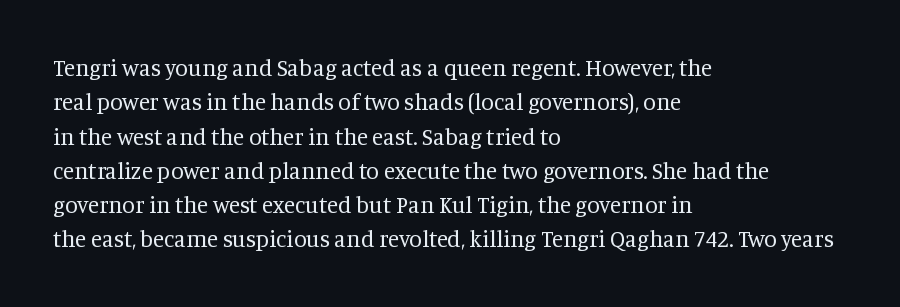
The image shows 23 px text type, upright; set left-aligned, normal line spacing (1.49x), normal letter spacing, not underlined.
